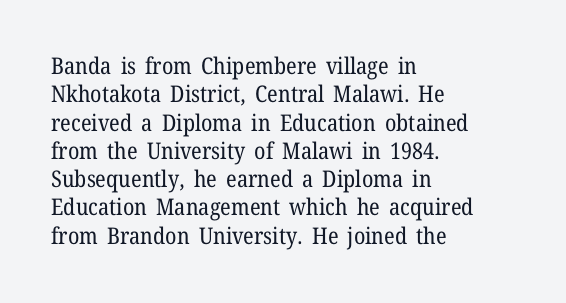
Q: Is the text bold? A: No.
Q: Is the text italic (slanted)? A: No, it is upright.
Q: Is the text underlined? A: No.
Q: How is the paragraph aligned? A: Left-aligned.
Q: Is the spacing between letters normal or unusually wide? A: Normal.
